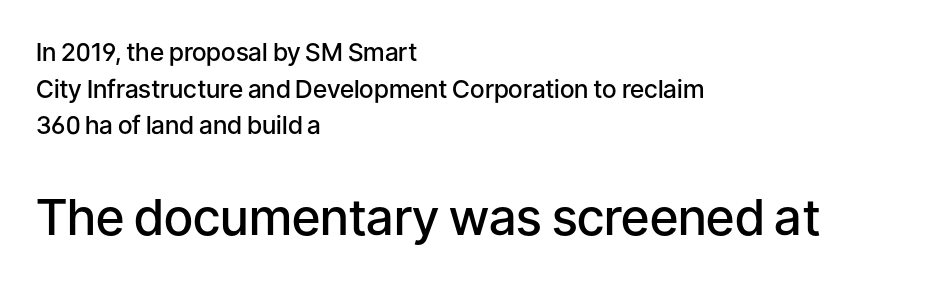
{"serif": "no", "italic": "no", "bold": "semi", "weight": "semibold", "width": "normal", "stroke_contrast": "low", "x_height": "medium", "monospaced": "no", "underline": "no", "align": "left", "line_spacing": "normal", "line_spacing_ratio": 1.47, "letter_spacing": "normal", "letter_spacing_em": 0.0, "larger_block": "second", "size_ratio": 2.0, "glyph_px": 50}
